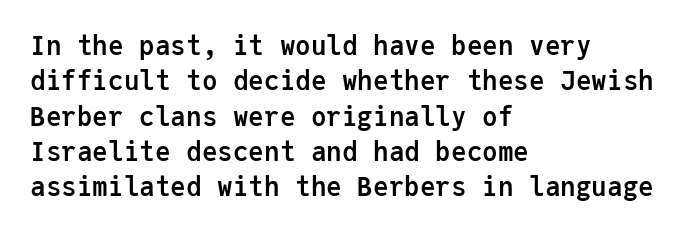
The image shows 26 px bold type, upright; set left-aligned, normal line spacing (1.36x), normal letter spacing, not underlined.
